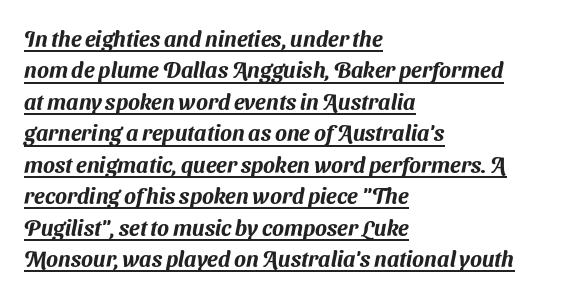
You can see a thin bar hugging the bottom of the glyphs. Regarding leading, the lines here are spaced in the standard way. Spacing between characters is what you'd get straight out of the box. Horizontally, the lines are justified to the leading edge only.
